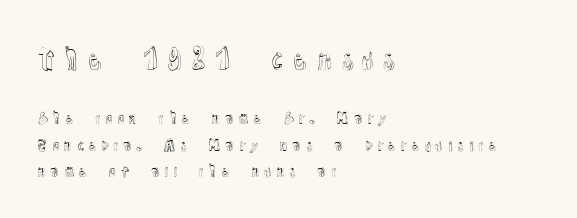
Italic: no, the glyphs are upright roman. Visually the block forms a straight wall on the left and a jagged coastline on the right. Look at the tracking — it's clearly loosened, letters drifting apart. Glance below the letters and you will spot only blank space. Does the bottom block carry the larger type? No, the top block does.
